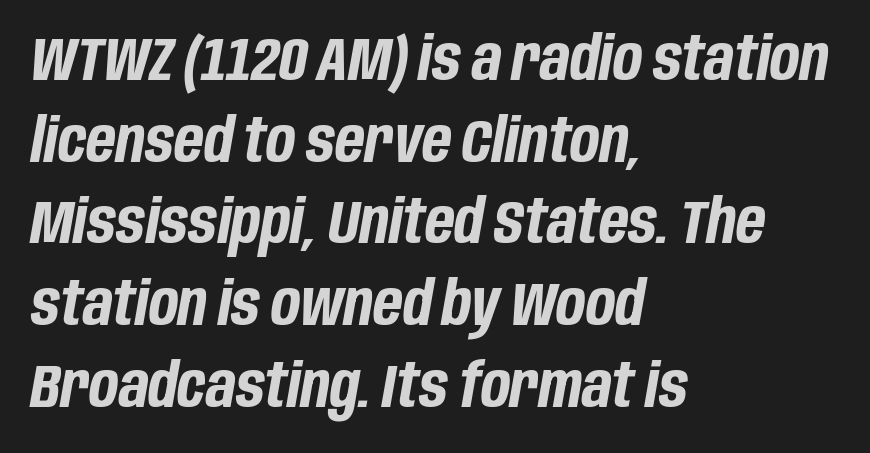
Short and long lines alike share a common starting point at left. The face used here is proportionally spaced, like ordinary book or web type. Compared with typical paragraphs, the rows here are spaced about the same. The letterforms sit shoulder to shoulder at normal distance. Plain, unruled lines of type. The passage shown leans; its letterforms are oblique.
